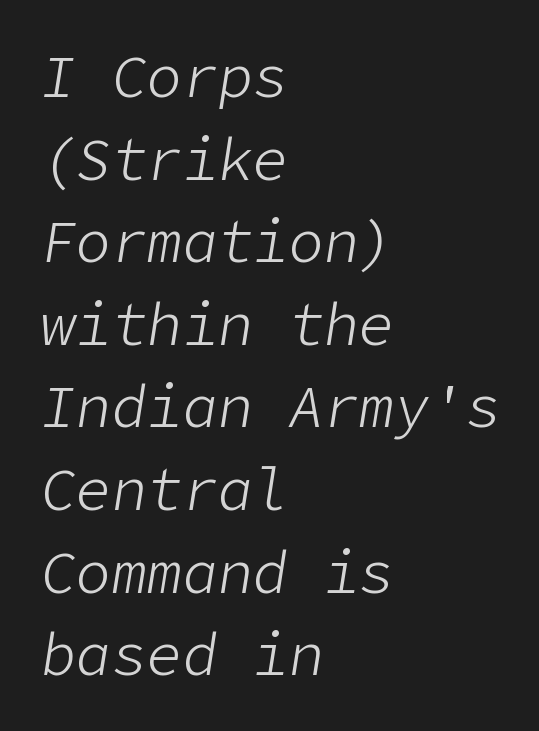
The image shows 59 px light type, italic (leaning right); set left-aligned, normal line spacing (1.4x), normal letter spacing, not underlined; low stroke contrast and a medium x-height.
